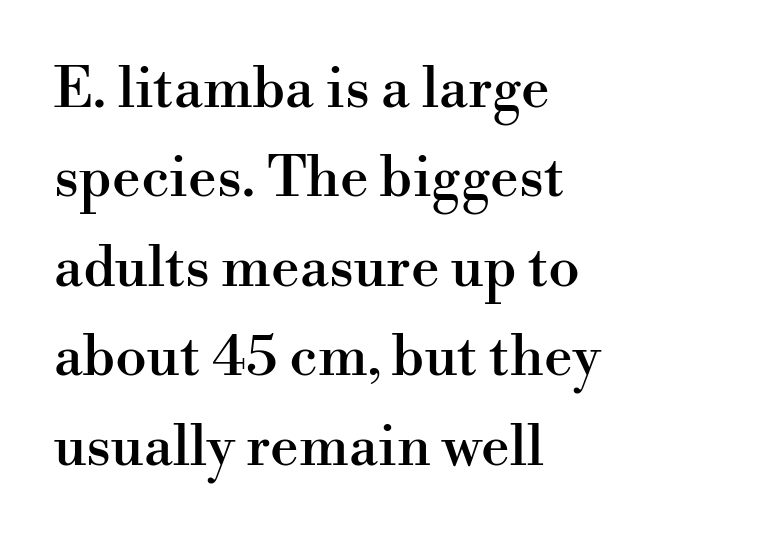
This sample has the flowing, uneven cadence of proportional lettering. Italic: no, the glyphs are upright roman. Tracking here is standard; glyphs follow each other at the usual distance. The typeface chosen for these lines features serifs.
